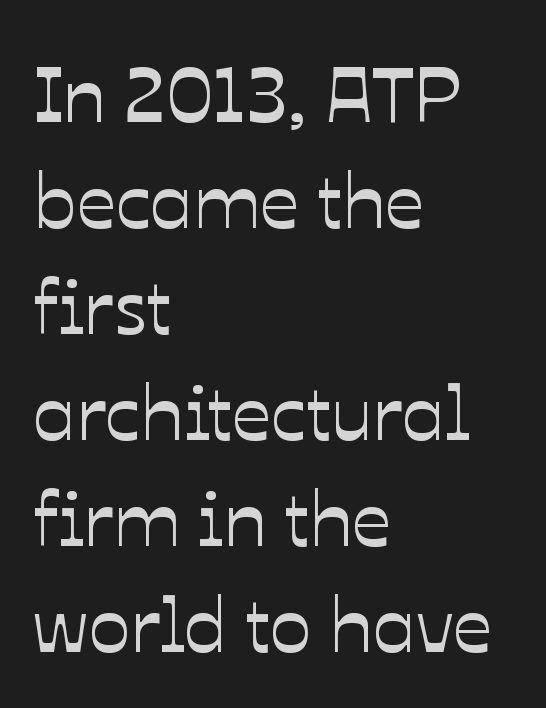
{"italic": "no", "width": "normal", "stroke_contrast": "low", "x_height": "medium", "monospaced": "no", "underline": "no", "align": "left", "line_spacing": "normal", "line_spacing_ratio": 1.36, "letter_spacing": "normal", "letter_spacing_em": 0.0, "glyph_px": 78}
